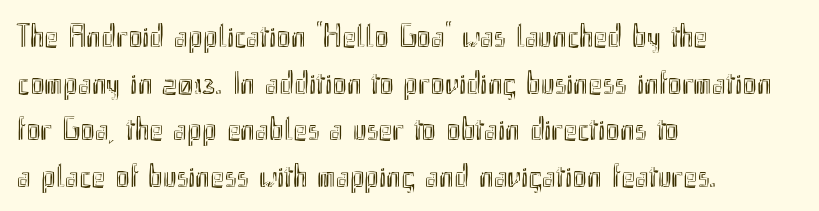
Line starts are locked; line ends wander. A typesetter would call this proportional, since set widths differ per character. Tall strokes in this sample are plumb rather than angled. These lines sit exactly where default settings would place them. Here the glyphs are tracked normally, forming tight word shapes. Honestly, there is no underline to notice here at all.
